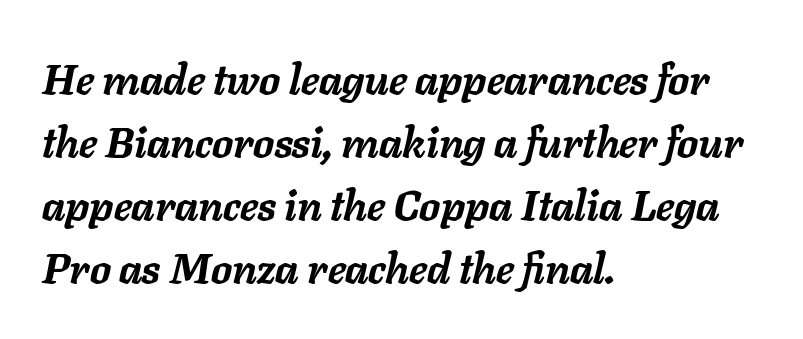
Q: Is the text bold? A: Yes.
Q: Is the text italic (slanted)? A: Yes, it leans right by about 11 degrees.
Q: Is the text underlined? A: No.
Q: How is the paragraph aligned? A: Left-aligned.
Q: Is the spacing between letters normal or unusually wide? A: Normal.
Q: Is the spacing between lines tight, normal or loose? A: Normal.
Q: Width (condensed, normal, or wide)? A: Normal.
Q: Stroke contrast? A: Low.
Q: x-height? A: Medium.
Q: Monospaced? A: No.
